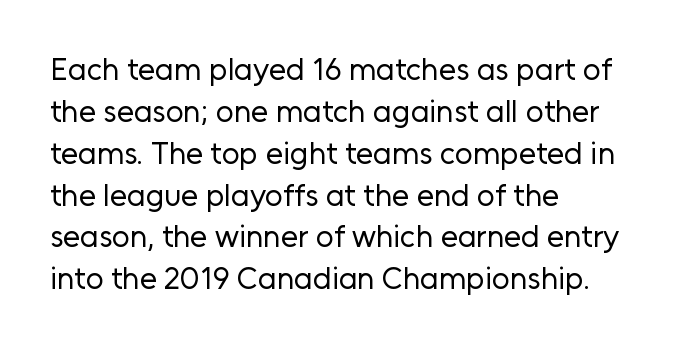
{"serif": "no", "italic": "no", "bold": "no", "weight": "regular", "width": "normal", "stroke_contrast": "low", "x_height": "medium", "monospaced": "no", "underline": "no", "align": "left", "line_spacing": "normal", "line_spacing_ratio": 1.35, "letter_spacing": "normal", "letter_spacing_em": 0.0, "glyph_px": 31}
